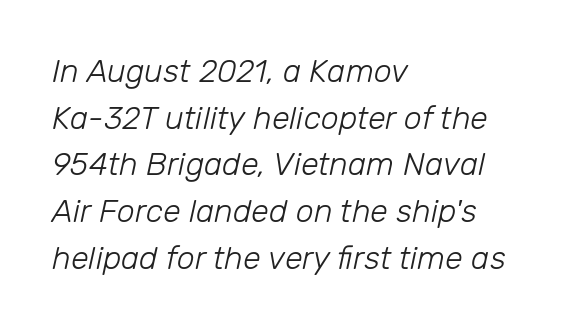
The strokes carry an ordinary text weight at most. The rag falls on the right side of this text block. There is no visible air inserted between adjacent glyphs. One glance says typical: line gaps are just what's usual.
